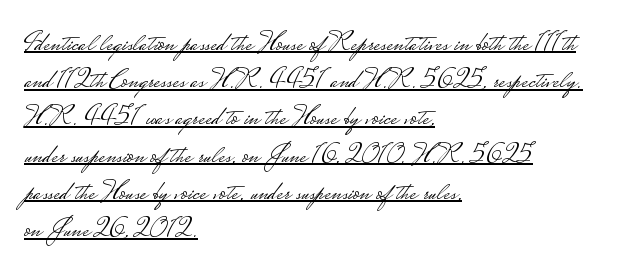
{"serif": "no", "bold": "no", "weight": "light", "width": "wide", "stroke_contrast": "low", "monospaced": "no", "underline": "yes", "align": "left", "line_spacing": "normal", "line_spacing_ratio": 1.33, "letter_spacing": "normal", "letter_spacing_em": 0.0, "glyph_px": 28}
